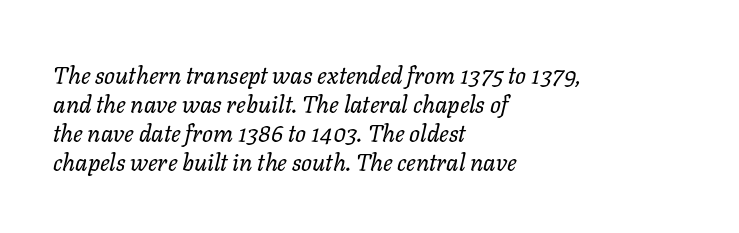
{"italic": "yes", "lean": "right", "slant_degrees": 11, "bold": "no", "underline": "no", "align": "left", "line_spacing_ratio": 1.21, "letter_spacing": "normal", "letter_spacing_em": 0.0, "glyph_px": 24}
